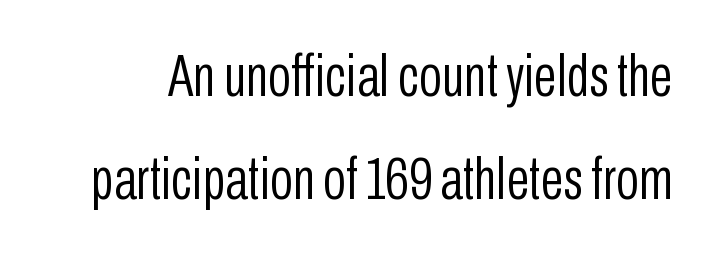
{"serif": "no", "italic": "no", "bold": "no", "weight": "light", "width": "condensed", "stroke_contrast": "low", "x_height": "medium", "monospaced": "no", "underline": "no", "line_spacing_ratio": 1.72, "letter_spacing": "normal", "letter_spacing_em": 0.0, "glyph_px": 60}
